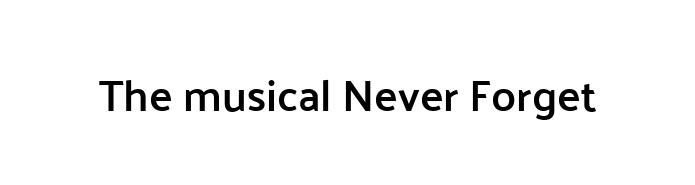
Q: Is the text bold? A: Semi-bold.
Q: Is the text italic (slanted)? A: No, it is upright.
Q: Is the typeface a serif or a sans-serif typeface? A: Sans-serif.
Q: Is the text underlined? A: No.
Q: Is the spacing between letters normal or unusually wide? A: Normal.
Q: Width (condensed, normal, or wide)? A: Normal.
Q: Stroke contrast? A: Low.
Q: x-height? A: Medium.
Q: Monospaced? A: No.
